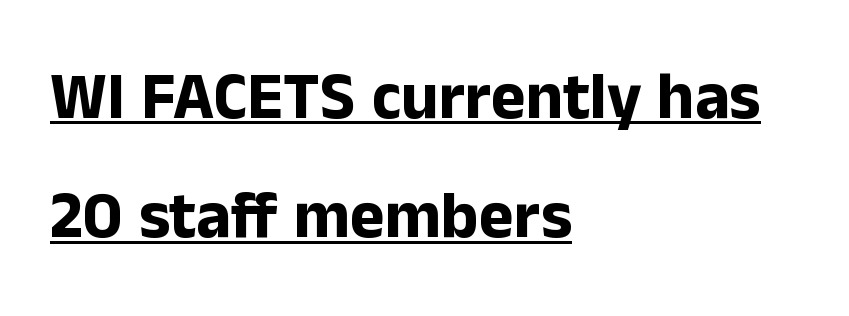
Q: Is the text bold? A: Yes.
Q: Is the text italic (slanted)? A: No, it is upright.
Q: Is the typeface a serif or a sans-serif typeface? A: Sans-serif.
Q: Is the text underlined? A: Yes.
Q: How is the paragraph aligned? A: Left-aligned.
Q: Is the spacing between letters normal or unusually wide? A: Normal.
Q: Width (condensed, normal, or wide)? A: Normal.
Q: Stroke contrast? A: Low.
Q: x-height? A: Medium.
Q: Monospaced? A: No.
